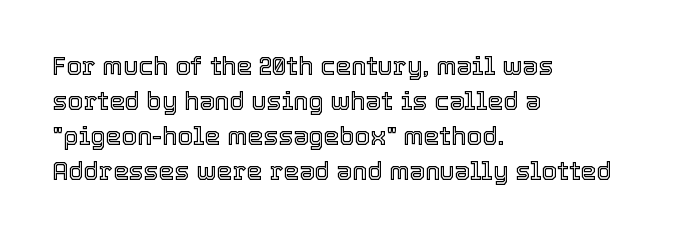
Q: Is the text italic (slanted)? A: No, it is upright.
Q: Is the text underlined? A: No.
Q: How is the paragraph aligned? A: Left-aligned.
Q: Is the spacing between letters normal or unusually wide? A: Normal.
Q: Is the spacing between lines tight, normal or loose? A: Normal.
